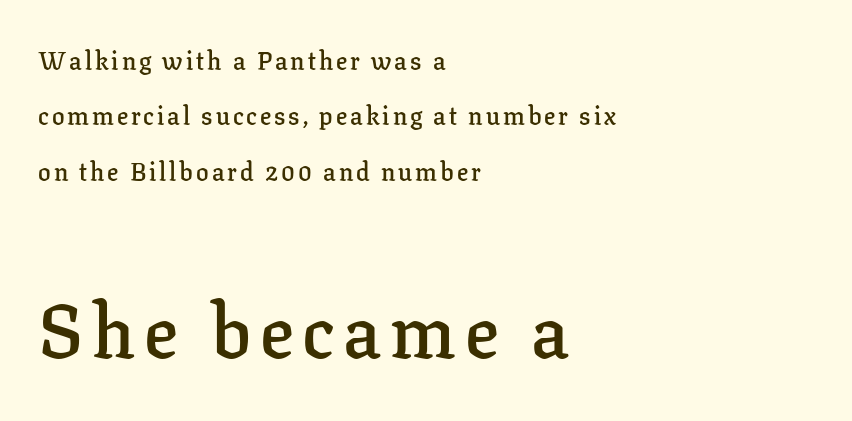
The image shows 75 px semibold serif type, upright; set left-aligned, loose line spacing (2.22x), not underlined; the second (bottom) block is 3.0x larger; low stroke contrast and a medium x-height.
